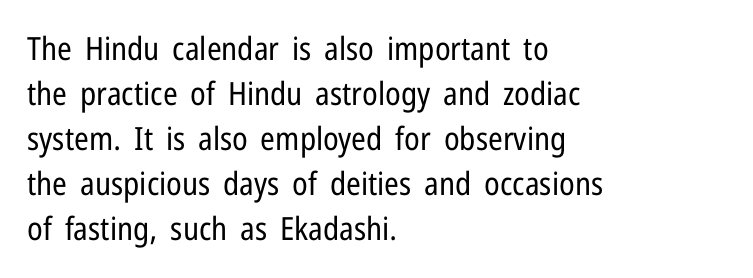
Look at the tracking — it's just the regular setting, nothing added. A typesetter would label this face a sans. Reading down the block, your eye returns to a fixed left position each line. The gap between lines stays unmarked.
